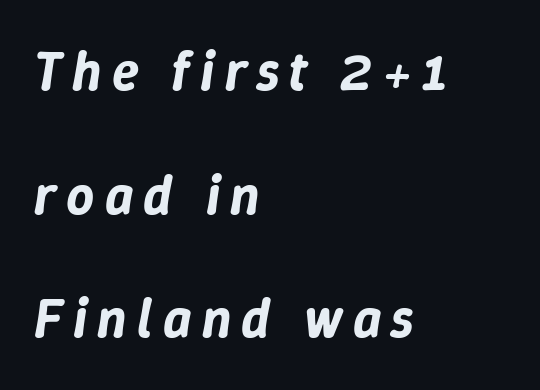
The text block is weighted toward the left margin, trailing off unevenly rightward. This sample has the flowing, uneven cadence of proportional lettering. Style check: oblique. The glyphs are unaccompanied by any horizontal stroke below them. Whoever set this chose breathing room over compactness in the vertical rhythm.
